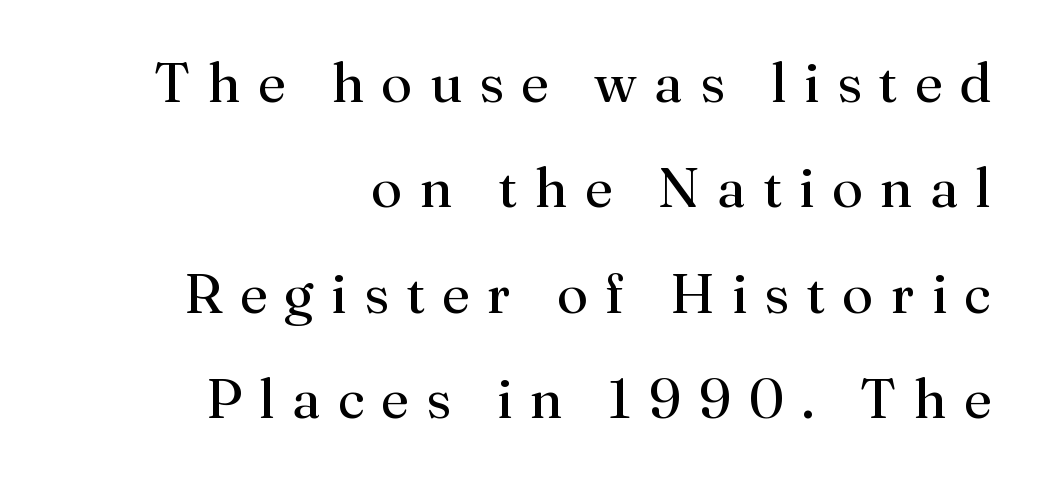
Q: Is the text bold? A: No.
Q: Is the text italic (slanted)? A: No, it is upright.
Q: Is the typeface a serif or a sans-serif typeface? A: Serif.
Q: Is the text underlined? A: No.
Q: How is the paragraph aligned? A: Right-aligned.
Q: Is the spacing between letters normal or unusually wide? A: Unusually wide.
Q: Width (condensed, normal, or wide)? A: Normal.
Q: Stroke contrast? A: Medium.
Q: x-height? A: Small.
Q: Monospaced? A: No.
